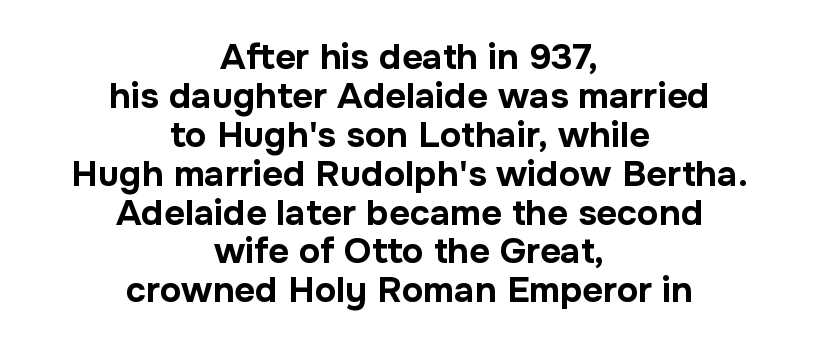
The image shows 36 px bold sans-serif type, upright; set centered, tight line spacing (1.08x), normal letter spacing, not underlined; low stroke contrast and a medium x-height.
